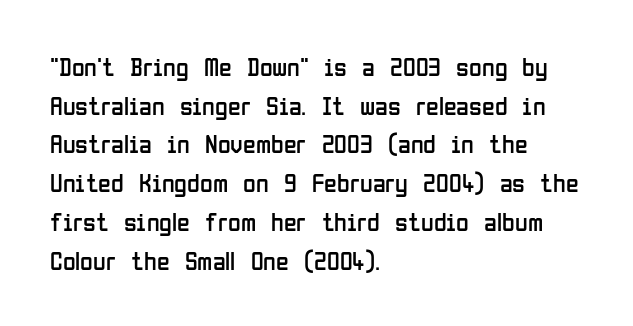
Q: Is the text bold? A: No.
Q: Is the text italic (slanted)? A: No, it is upright.
Q: Is the text underlined? A: No.
Q: How is the paragraph aligned? A: Left-aligned.
Q: Is the spacing between letters normal or unusually wide? A: Normal.
Q: Is the spacing between lines tight, normal or loose? A: Normal.
